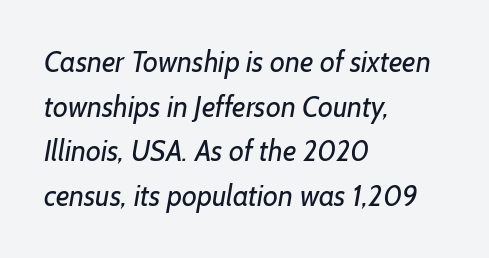
Q: Is the text bold? A: No.
Q: Is the typeface a serif or a sans-serif typeface? A: Sans-serif.
Q: Is the text underlined? A: No.
Q: How is the paragraph aligned? A: Left-aligned.
Q: Is the spacing between letters normal or unusually wide? A: Normal.
Q: Is the spacing between lines tight, normal or loose? A: Normal.
Q: Width (condensed, normal, or wide)? A: Normal.
Q: Stroke contrast? A: Low.
Q: x-height? A: Medium.
Q: Monospaced? A: No.
